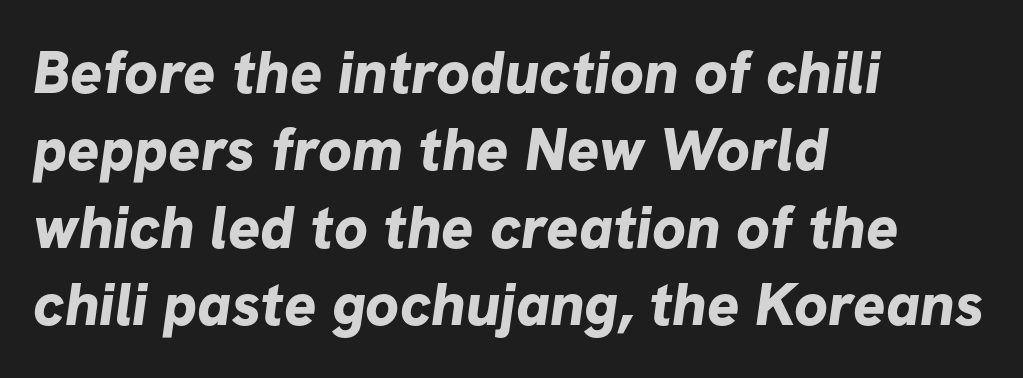
Q: Is the text bold? A: Yes.
Q: Is the typeface a serif or a sans-serif typeface? A: Sans-serif.
Q: Is the text underlined? A: No.
Q: How is the paragraph aligned? A: Left-aligned.
Q: Is the spacing between letters normal or unusually wide? A: Normal.
Q: Is the spacing between lines tight, normal or loose? A: Normal.
Q: Width (condensed, normal, or wide)? A: Normal.
Q: Stroke contrast? A: Low.
Q: x-height? A: Medium.
Q: Monospaced? A: No.
